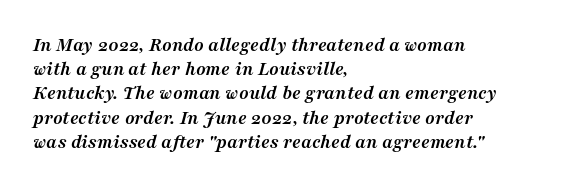
The image shows 20 px bold type, italic (leaning right); set left-aligned, line spacing 1.21x, normal letter spacing, not underlined.
